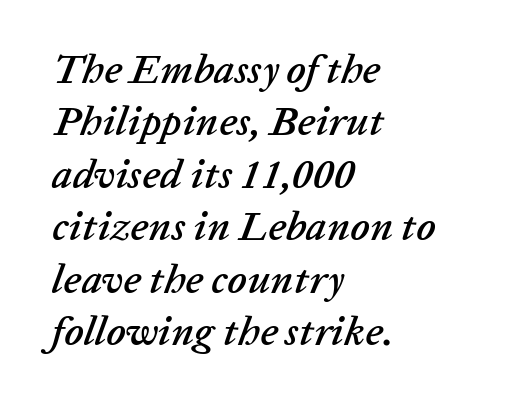
The image shows 41 px text type, italic (leaning right); set left-aligned, normal line spacing (1.28x), normal letter spacing, not underlined; low stroke contrast and a medium x-height.
